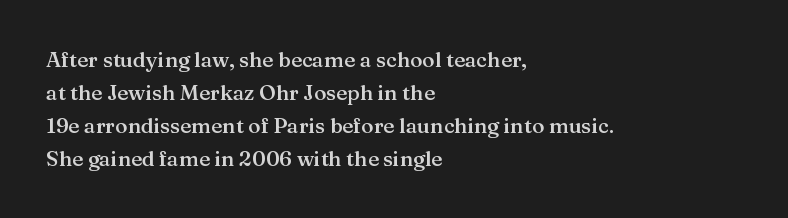
Q: Is the text bold? A: Semi-bold.
Q: Is the text italic (slanted)? A: No, it is upright.
Q: Is the text underlined? A: No.
Q: How is the paragraph aligned? A: Left-aligned.
Q: Is the spacing between letters normal or unusually wide? A: Normal.
Q: Is the spacing between lines tight, normal or loose? A: Normal.
